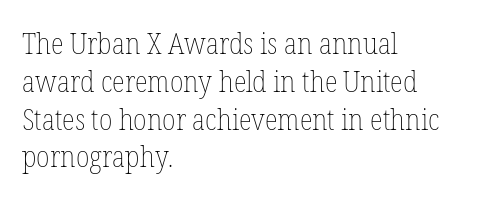
The image shows 30 px thin, condensed type, upright; set left-aligned, normal line spacing (1.26x), normal letter spacing, not underlined; low stroke contrast and a medium x-height.
